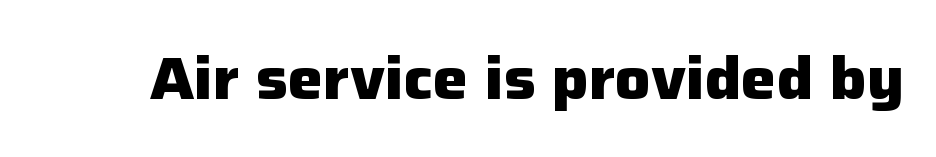
Q: Is the text bold? A: Yes.
Q: Is the text italic (slanted)? A: No, it is upright.
Q: Is the typeface a serif or a sans-serif typeface? A: Sans-serif.
Q: Is the text underlined? A: No.
Q: Is the spacing between letters normal or unusually wide? A: Normal.
Q: Width (condensed, normal, or wide)? A: Normal.
Q: Stroke contrast? A: Low.
Q: x-height? A: Medium.
Q: Monospaced? A: No.
